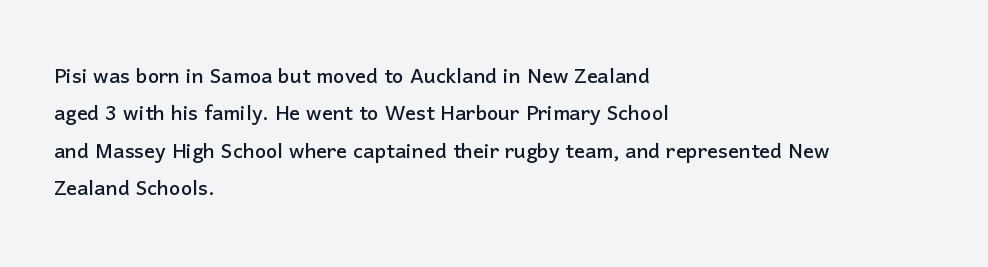
Normally led — the rows are evenly, conventionally spaced. Letter spacing: default. This is the regular roman posture of the typeface. Clear beneath every line of the passage. This rendering uses left alignment, leaving the right contour irregular.
